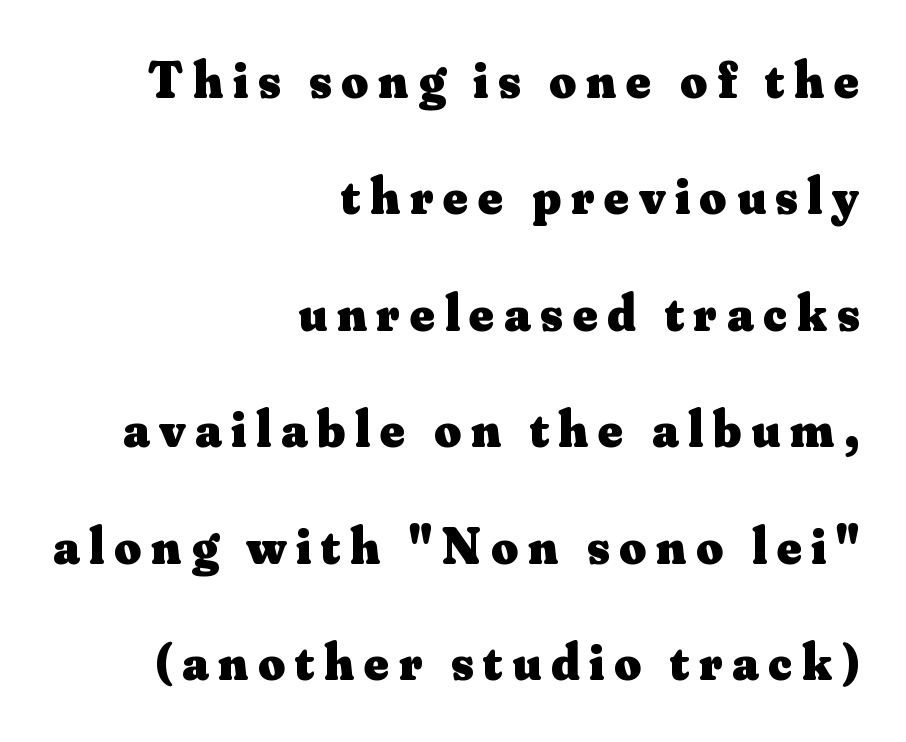
Reading down the block, your eye finds every line finishing at a fixed right position. On the weight axis this lands at bold, roughly 700. Do the characters align in a grid? No, the font is proportional. The passage shown is not underscored anywhere. Stroke terminals: seriffed.
